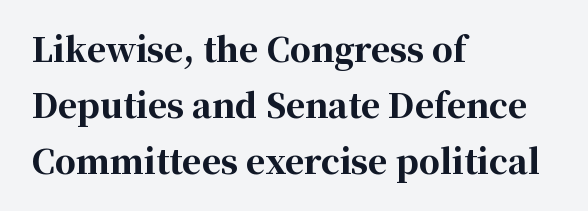
The typeface chosen for these lines features serifs. One-word summary of the alignment: left. Clear beneath every line of the passage. Default kerning and tracking; the words read as compact shapes.
